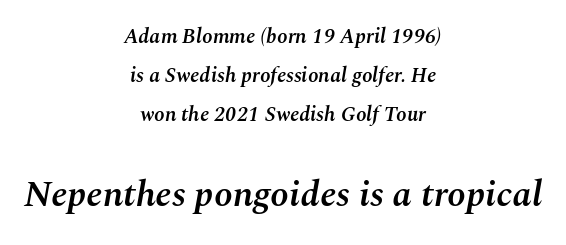
The image shows 37 px semibold type, italic (leaning right); set centered, line spacing 1.85x, normal letter spacing, not underlined; the second (bottom) block is 1.76x larger; medium stroke contrast and a medium x-height.
